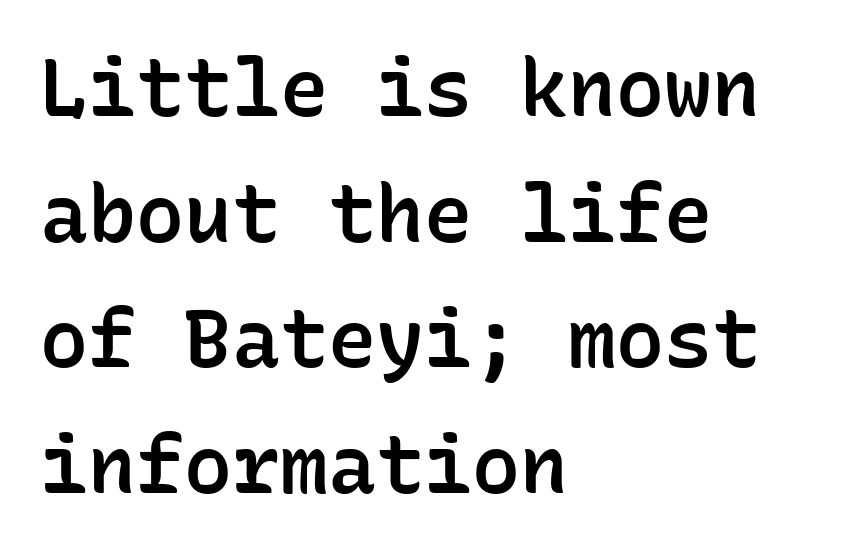
The image shows 80 px semibold sans-serif type, upright, monospaced; set left-aligned, normal line spacing (1.57x), normal letter spacing, not underlined; low stroke contrast and a medium x-height.
